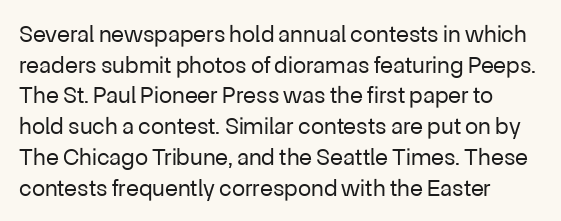
Vertical spacing — default. This is the regular roman posture of the typeface. Bare-footed words on every line. Stroke mass is kept to a normal reading level or below.
